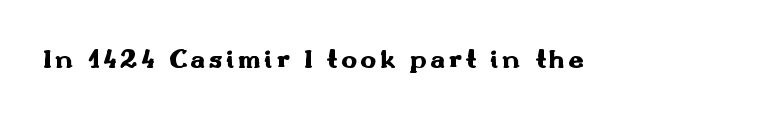
The lettering holds an erect, upright posture throughout. Check the space under the baseline: it is left empty. Does the weight exceed regular? Yes, all the way to bold.
